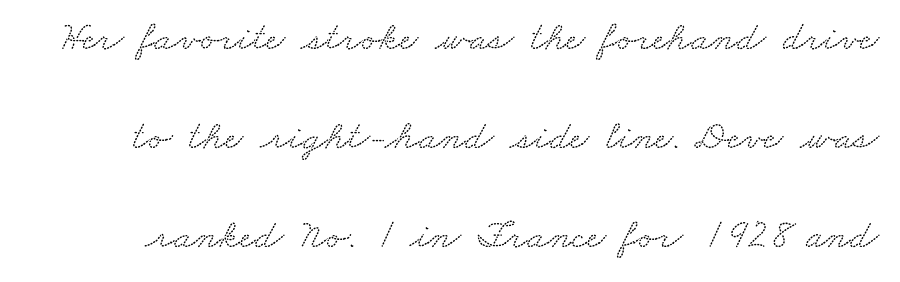
The image shows 41 px wide type; set loose line spacing (2.41x), normal letter spacing, not underlined; low stroke contrast and a small x-height.
